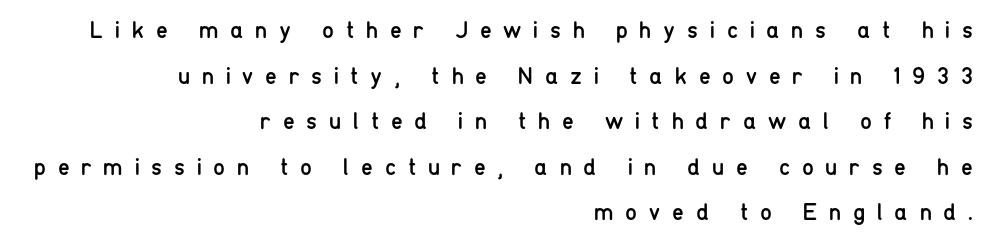
{"italic": "no", "bold": "no", "underline": "no", "align": "right", "line_spacing": "loose", "line_spacing_ratio": 1.9, "letter_spacing": "wide", "letter_spacing_em": 0.49, "glyph_px": 24}
